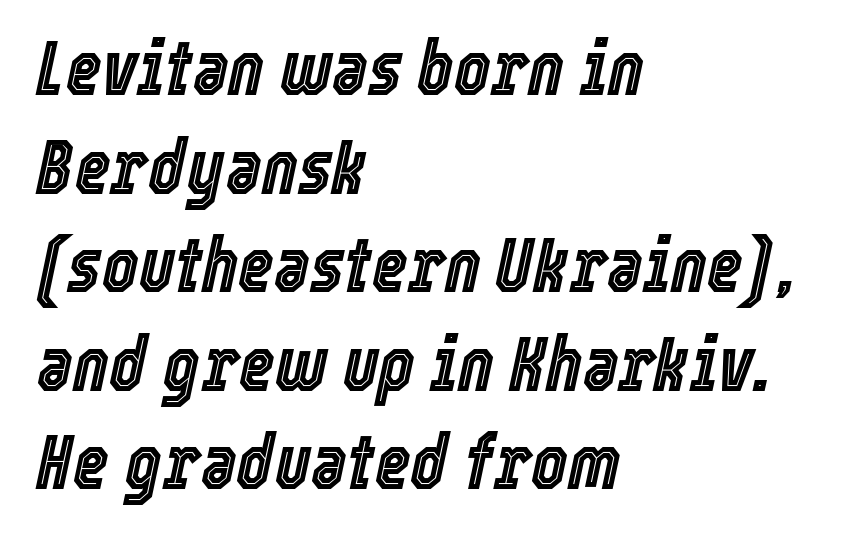
Q: Is the text italic (slanted)? A: Yes, it leans right by about 12 degrees.
Q: Is the text underlined? A: No.
Q: How is the paragraph aligned? A: Left-aligned.
Q: Is the spacing between letters normal or unusually wide? A: Normal.
Q: Is the spacing between lines tight, normal or loose? A: Normal.
Q: Width (condensed, normal, or wide)? A: Condensed.
Q: x-height? A: Medium.
Q: Monospaced? A: No.
